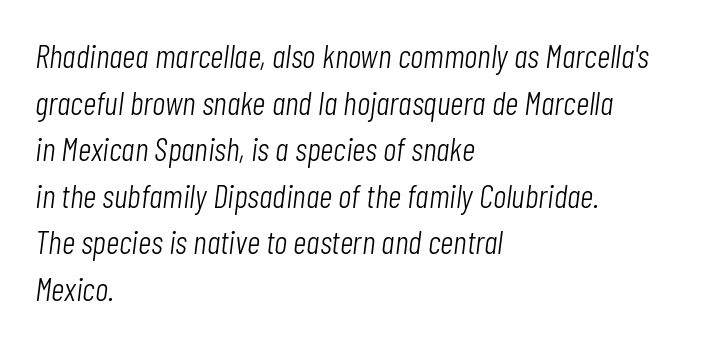
Q: Is the text bold? A: No.
Q: Is the text italic (slanted)? A: Yes, it leans right by about 7 degrees.
Q: Is the text underlined? A: No.
Q: How is the paragraph aligned? A: Left-aligned.
Q: Is the spacing between letters normal or unusually wide? A: Normal.
Q: Is the spacing between lines tight, normal or loose? A: Normal.
Q: Width (condensed, normal, or wide)? A: Condensed.
Q: Stroke contrast? A: Low.
Q: x-height? A: Medium.
Q: Monospaced? A: No.
